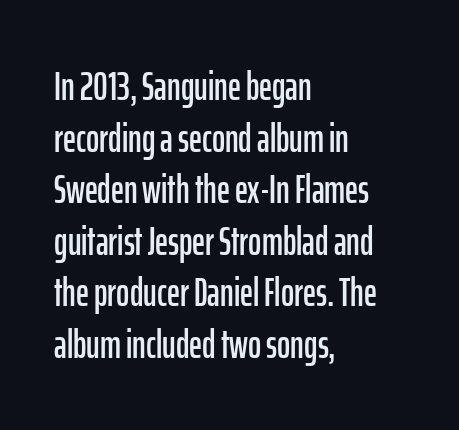
The image shows 40 px condensed sans-serif type, upright; set left-aligned, normal line spacing (1.29x), normal letter spacing, not underlined; low stroke contrast and a medium x-height.
